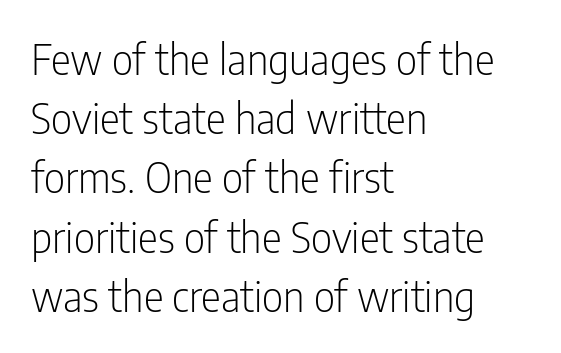
{"serif": "no", "italic": "no", "bold": "no", "weight": "light", "width": "condensed", "stroke_contrast": "low", "x_height": "medium", "monospaced": "no", "underline": "no", "align": "left", "line_spacing": "normal", "line_spacing_ratio": 1.41, "letter_spacing": "normal", "letter_spacing_em": 0.0, "glyph_px": 42}
